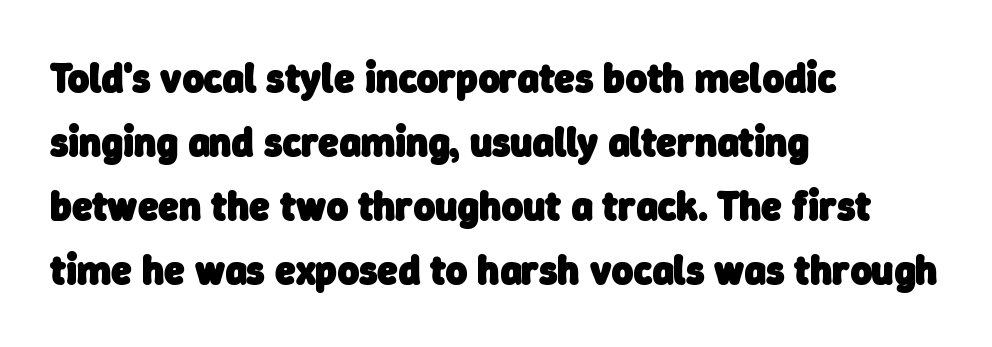
Q: Is the text bold? A: Yes.
Q: Is the typeface a serif or a sans-serif typeface? A: Sans-serif.
Q: Is the text underlined? A: No.
Q: How is the paragraph aligned? A: Left-aligned.
Q: Is the spacing between letters normal or unusually wide? A: Normal.
Q: Is the spacing between lines tight, normal or loose? A: Normal.
Q: Width (condensed, normal, or wide)? A: Normal.
Q: Stroke contrast? A: Low.
Q: x-height? A: Medium.
Q: Monospaced? A: No.
